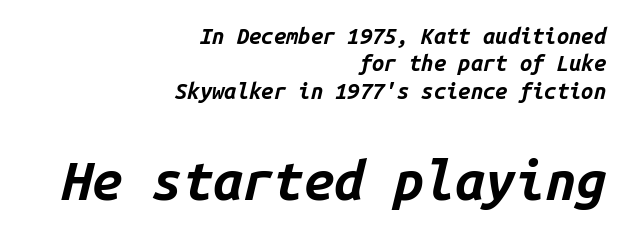
{"italic": "yes", "lean": "right", "slant_degrees": 14, "bold": "yes", "weight": "bold", "width": "normal", "stroke_contrast": "low", "x_height": "medium", "monospaced": "yes", "underline": "no", "align": "right", "line_spacing": "normal", "line_spacing_ratio": 1.25, "letter_spacing": "normal", "letter_spacing_em": 0.0, "larger_block": "second", "size_ratio": 2.45, "glyph_px": 54}
